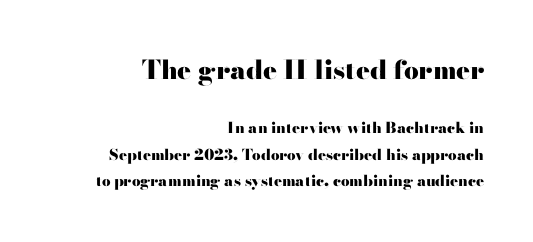
Q: Is the text bold? A: Yes.
Q: Is the text italic (slanted)? A: No, it is upright.
Q: Is the text underlined? A: No.
Q: How is the paragraph aligned? A: Right-aligned.
Q: Is the spacing between letters normal or unusually wide? A: Normal.
Q: Which block of text is set in a larger size, the first (top) or the second (bottom)? A: The first (top) one.
